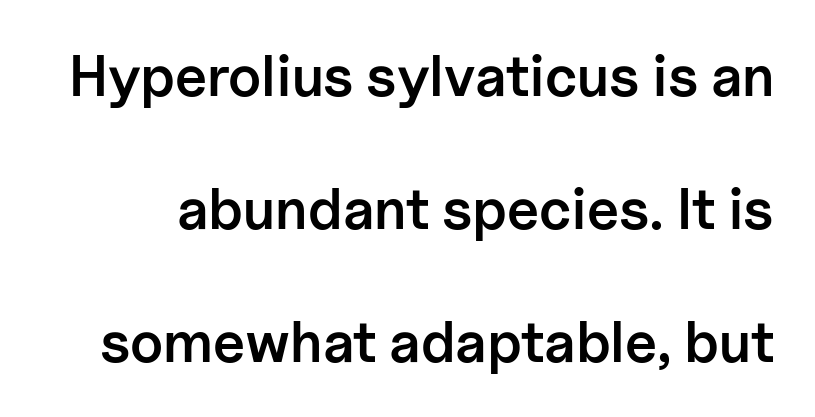
Q: Is the text bold? A: Semi-bold.
Q: Is the text italic (slanted)? A: No, it is upright.
Q: Is the typeface a serif or a sans-serif typeface? A: Sans-serif.
Q: Is the text underlined? A: No.
Q: Is the spacing between letters normal or unusually wide? A: Normal.
Q: Is the spacing between lines tight, normal or loose? A: Loose.
Q: Width (condensed, normal, or wide)? A: Normal.
Q: Stroke contrast? A: Low.
Q: x-height? A: Medium.
Q: Monospaced? A: No.
